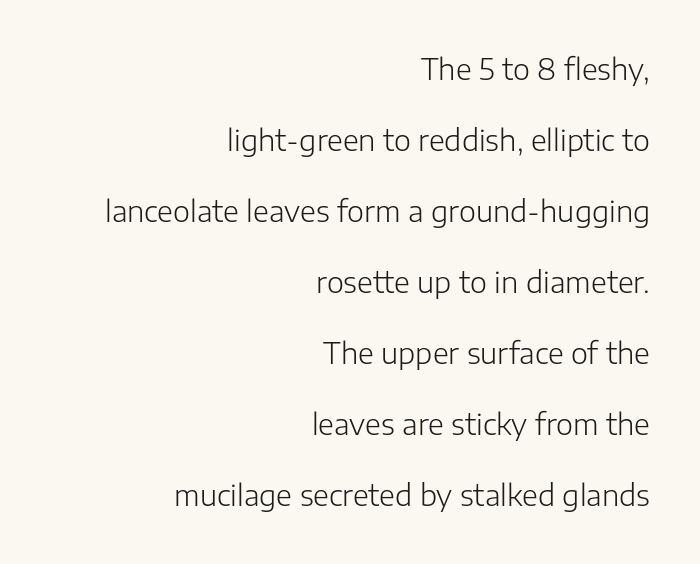
The image shows 29 px light sans-serif type, upright; set right-aligned, loose line spacing (2.45x), normal letter spacing, not underlined; low stroke contrast and a medium x-height.
